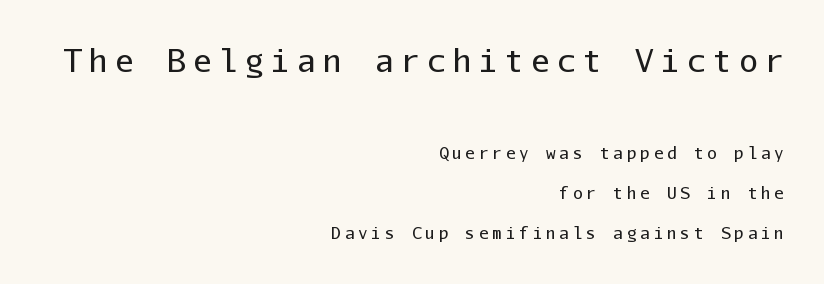
Q: Is the text bold? A: No.
Q: Is the text italic (slanted)? A: No, it is upright.
Q: Is the typeface a serif or a sans-serif typeface? A: Sans-serif.
Q: Is the text underlined? A: No.
Q: How is the paragraph aligned? A: Right-aligned.
Q: Is the spacing between letters normal or unusually wide? A: Unusually wide.
Q: Is the spacing between lines tight, normal or loose? A: Loose.
Q: Which block of text is set in a larger size, the first (top) or the second (bottom)? A: The first (top) one.
Q: Width (condensed, normal, or wide)? A: Normal.
Q: Stroke contrast? A: Low.
Q: x-height? A: Medium.
Q: Monospaced? A: Yes.
